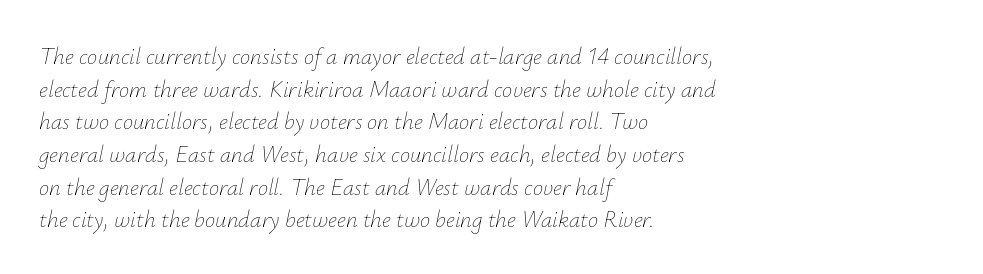
The image shows 23 px text type, italic (leaning right); set left-aligned, normal line spacing (1.42x), normal letter spacing, not underlined.
